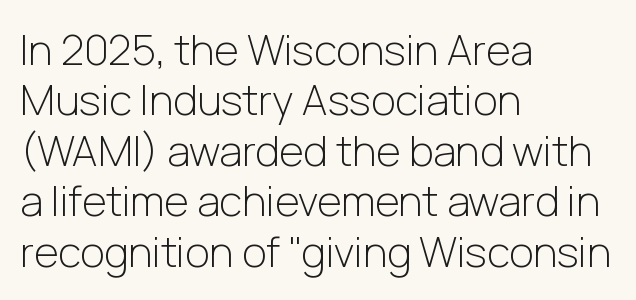
The image shows 42 px light sans-serif type, upright; set left-aligned, line spacing 1.2x, normal letter spacing, not underlined; low stroke contrast and a medium x-height.
